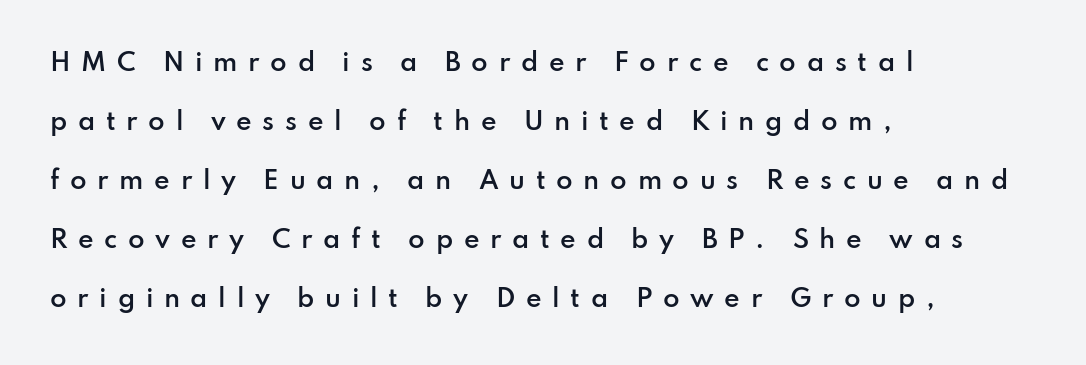
Leading: increased. The letters stand straight up with perfectly vertical stems. I'd describe the lettering as semibold — firm but not a full bold. The type is letterspaced generously, with wide tracking.
